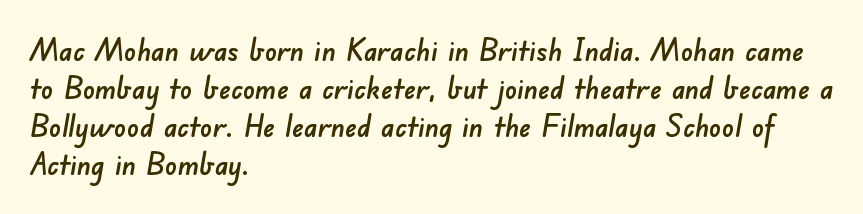
Q: Is the typeface a serif or a sans-serif typeface? A: Sans-serif.
Q: Is the text underlined? A: No.
Q: How is the paragraph aligned? A: Left-aligned.
Q: Is the spacing between letters normal or unusually wide? A: Normal.
Q: Is the spacing between lines tight, normal or loose? A: Normal.
Q: Width (condensed, normal, or wide)? A: Normal.
Q: Stroke contrast? A: Low.
Q: x-height? A: Small.
Q: Monospaced? A: No.
